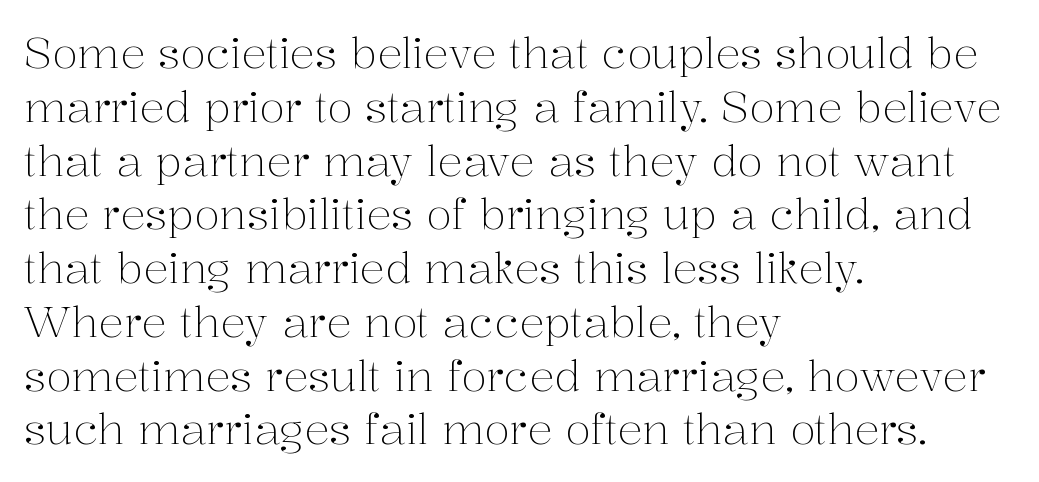
The passage shown has conventional tracking throughout. The letters stand straight up with perfectly vertical stems. The space beneath each line is pristine and unruled. Old-style or modern, the face here clearly has serifs. Does the copy run flush right? No — it runs flush left. Whoever set this chose a conventional vertical rhythm.
